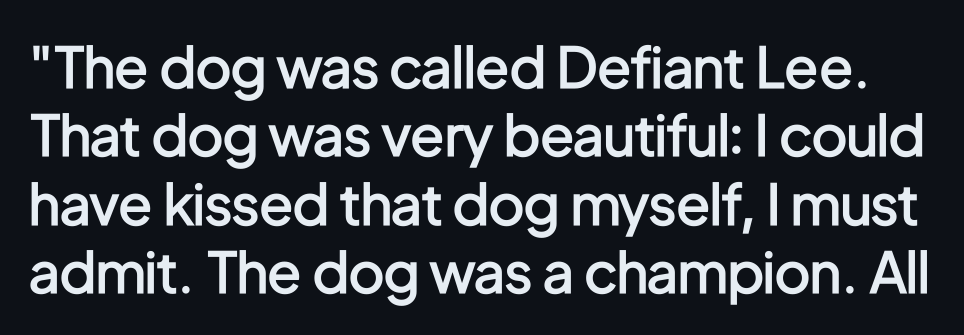
Q: Is the text bold? A: Semi-bold.
Q: Is the text italic (slanted)? A: No, it is upright.
Q: Is the typeface a serif or a sans-serif typeface? A: Sans-serif.
Q: Is the text underlined? A: No.
Q: Is the spacing between letters normal or unusually wide? A: Normal.
Q: Width (condensed, normal, or wide)? A: Condensed.
Q: Stroke contrast? A: Low.
Q: x-height? A: Medium.
Q: Monospaced? A: No.
